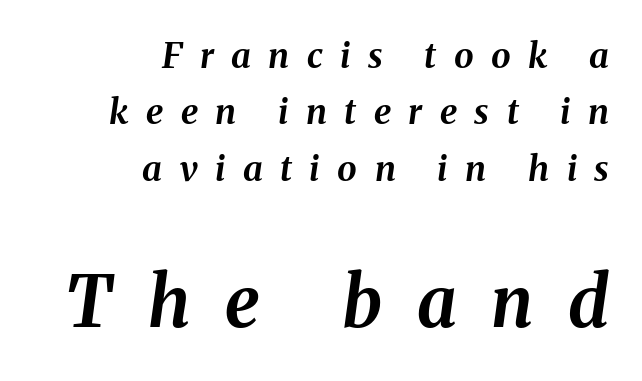
Q: Is the text bold? A: Yes.
Q: Is the text italic (slanted)? A: Yes, it leans right by about 8 degrees.
Q: Is the text underlined? A: No.
Q: How is the paragraph aligned? A: Right-aligned.
Q: Is the spacing between letters normal or unusually wide? A: Unusually wide.
Q: Is the spacing between lines tight, normal or loose? A: Normal.
Q: Which block of text is set in a larger size, the first (top) or the second (bottom)? A: The second (bottom) one.
Q: Width (condensed, normal, or wide)? A: Normal.
Q: Stroke contrast? A: Medium.
Q: x-height? A: Medium.
Q: Monospaced? A: No.
